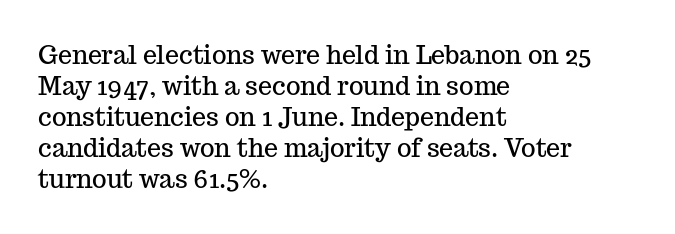
The image shows 25 px text type, upright; set left-aligned, line spacing 1.24x, normal letter spacing, not underlined.
